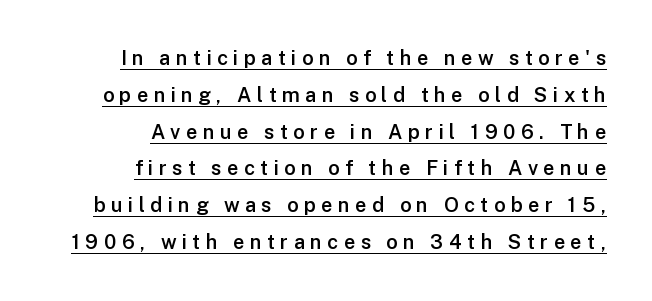
Q: Is the text bold? A: Semi-bold.
Q: Is the text italic (slanted)? A: No, it is upright.
Q: Is the text underlined? A: Yes.
Q: How is the paragraph aligned? A: Right-aligned.
Q: Is the spacing between letters normal or unusually wide? A: Unusually wide.
